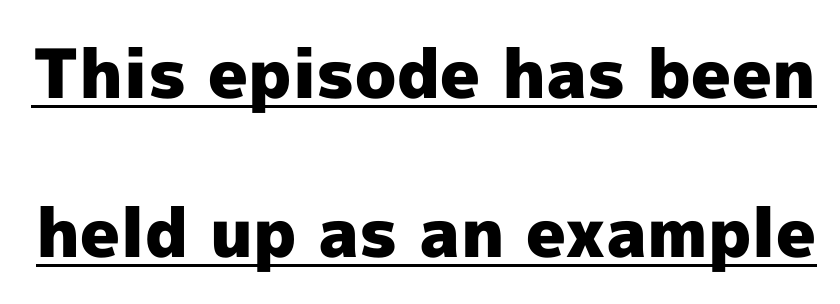
This sample uses a sans-serif face. Rendered with straight, roman letterforms. Underline: present. The face used here has the dense, thick strokes of a bold. Glyph-to-glyph distance matches everyday printed text.
